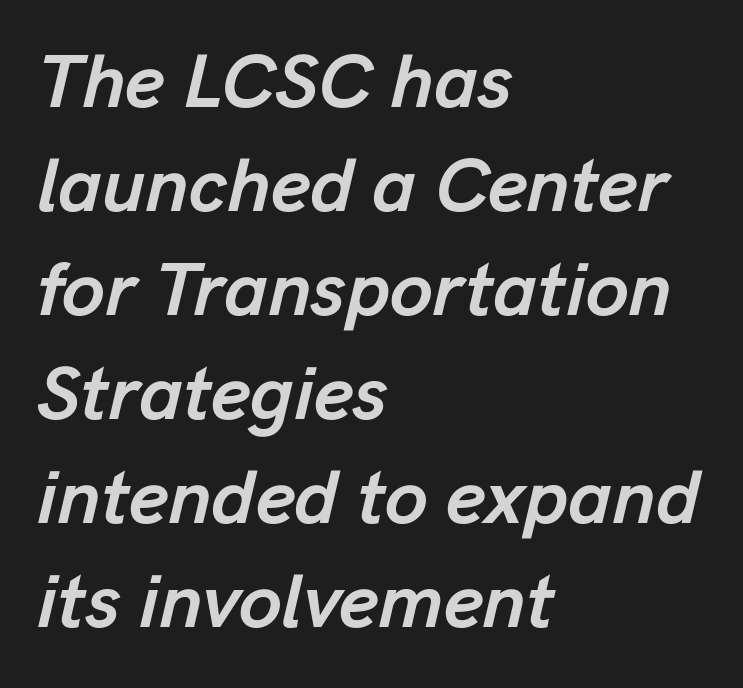
Line beginnings align vertically; line endings do not. The rendering keeps characters at their native spacing. Do the characters align in a grid? No, the font is proportional. Is the type bold? Yes — the strokes are clearly thick and heavy.
